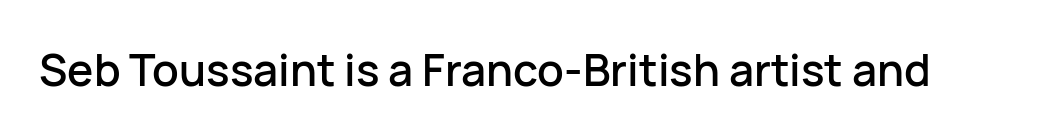
The image shows 44 px sans-serif type, upright; set normal letter spacing, not underlined; low stroke contrast and a medium x-height.
